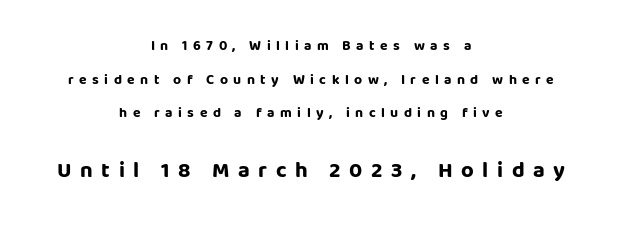
Q: Is the text bold? A: Yes.
Q: Is the text italic (slanted)? A: No, it is upright.
Q: Is the text underlined? A: No.
Q: How is the paragraph aligned? A: Centered.
Q: Is the spacing between letters normal or unusually wide? A: Unusually wide.
Q: Is the spacing between lines tight, normal or loose? A: Loose.
Q: Which block of text is set in a larger size, the first (top) or the second (bottom)? A: The second (bottom) one.
